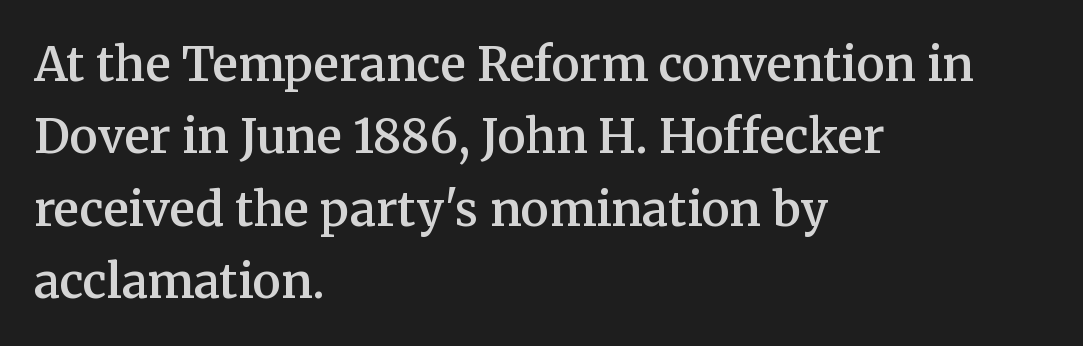
{"serif": "yes", "italic": "no", "bold": "semi", "weight": "semibold", "width": "normal", "stroke_contrast": "medium", "x_height": "medium", "monospaced": "no", "underline": "no", "align": "left", "line_spacing": "normal", "line_spacing_ratio": 1.54, "letter_spacing": "normal", "letter_spacing_em": 0.0, "glyph_px": 47}
